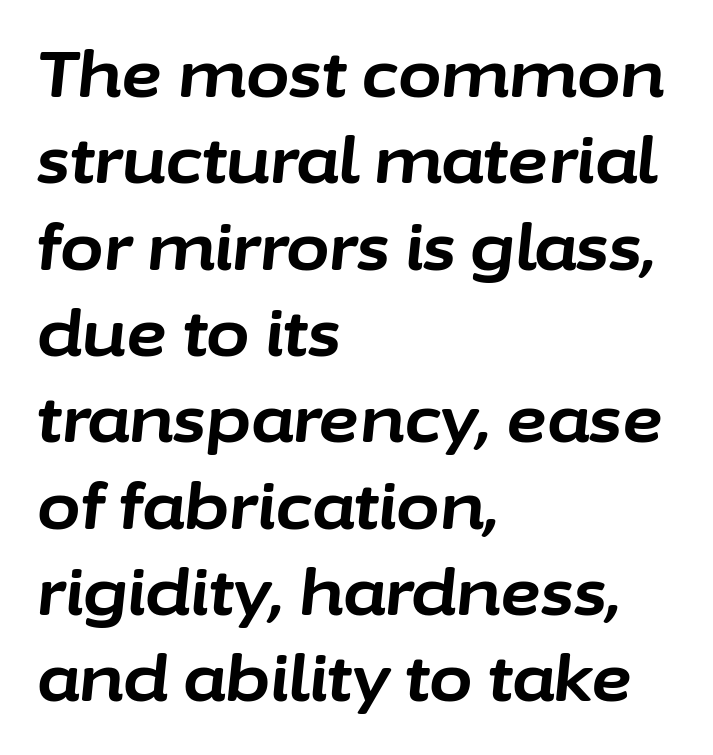
Q: Is the text bold? A: Yes.
Q: Is the text italic (slanted)? A: Yes, it leans right by about 6 degrees.
Q: Is the text underlined? A: No.
Q: How is the paragraph aligned? A: Left-aligned.
Q: Is the spacing between letters normal or unusually wide? A: Normal.
Q: Is the spacing between lines tight, normal or loose? A: Normal.
Q: Width (condensed, normal, or wide)? A: Normal.
Q: Stroke contrast? A: Low.
Q: x-height? A: Medium.
Q: Monospaced? A: No.
